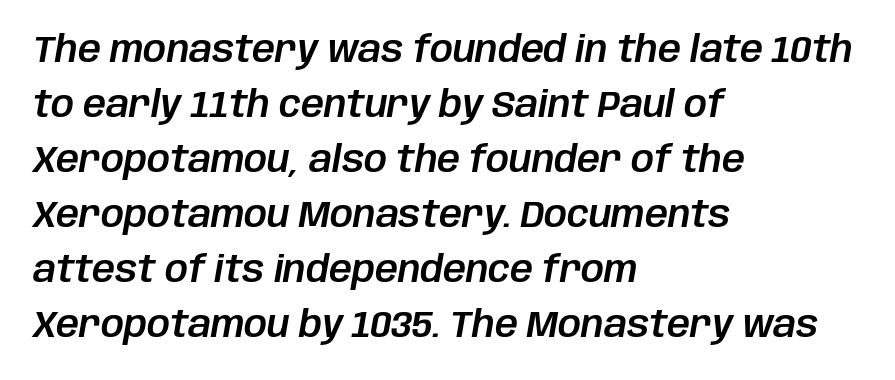
The string is rendered with underlining switched off. This rendering leaves character spacing at its baseline value. The lines in this sample share a left origin and differ only in where they stop. The line-height multiplier appears to be the usual default.
